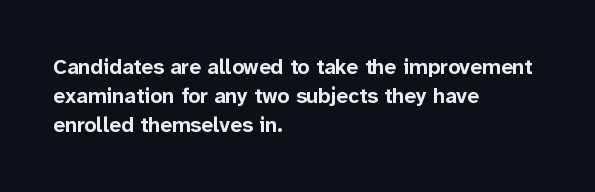
Q: Is the text bold? A: Yes.
Q: Is the text italic (slanted)? A: No, it is upright.
Q: Is the text underlined? A: No.
Q: How is the paragraph aligned? A: Left-aligned.
Q: Is the spacing between letters normal or unusually wide? A: Normal.
Q: Is the spacing between lines tight, normal or loose? A: Normal.
